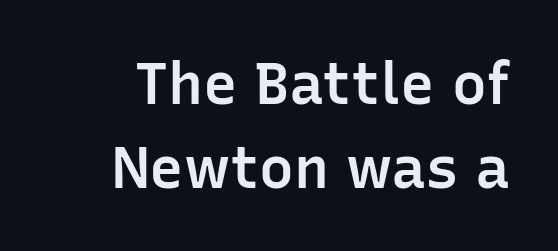
Q: Is the text bold? A: Semi-bold.
Q: Is the text italic (slanted)? A: No, it is upright.
Q: Is the typeface a serif or a sans-serif typeface? A: Sans-serif.
Q: Is the text underlined? A: No.
Q: Is the spacing between letters normal or unusually wide? A: Normal.
Q: Is the spacing between lines tight, normal or loose? A: Normal.
Q: Width (condensed, normal, or wide)? A: Normal.
Q: Stroke contrast? A: Low.
Q: x-height? A: Medium.
Q: Monospaced? A: No.
